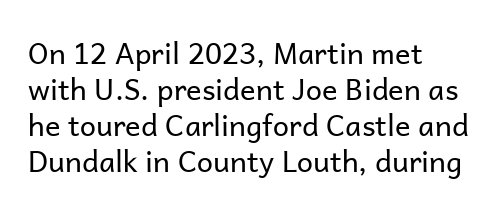
Q: Is the text bold? A: No.
Q: Is the text italic (slanted)? A: No, it is upright.
Q: Is the typeface a serif or a sans-serif typeface? A: Sans-serif.
Q: Is the text underlined? A: No.
Q: How is the paragraph aligned? A: Left-aligned.
Q: Is the spacing between letters normal or unusually wide? A: Normal.
Q: Width (condensed, normal, or wide)? A: Normal.
Q: Stroke contrast? A: Low.
Q: x-height? A: Medium.
Q: Monospaced? A: No.
